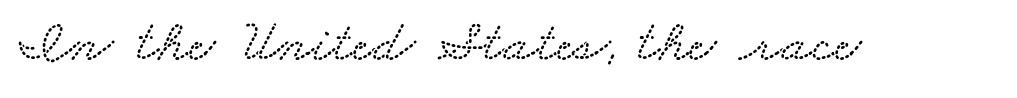
Q: Is the text underlined? A: No.
Q: Is the spacing between letters normal or unusually wide? A: Normal.
Q: Width (condensed, normal, or wide)? A: Wide.
Q: Stroke contrast? A: Low.
Q: x-height? A: Small.
Q: Monospaced? A: No.
